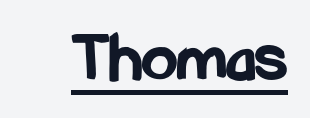
Q: Is the text bold? A: Yes.
Q: Is the text italic (slanted)? A: No, it is upright.
Q: Is the typeface a serif or a sans-serif typeface? A: Sans-serif.
Q: Is the text underlined? A: Yes.
Q: Is the spacing between letters normal or unusually wide? A: Normal.
Q: Width (condensed, normal, or wide)? A: Condensed.
Q: Stroke contrast? A: Low.
Q: x-height? A: Medium.
Q: Monospaced? A: No.
